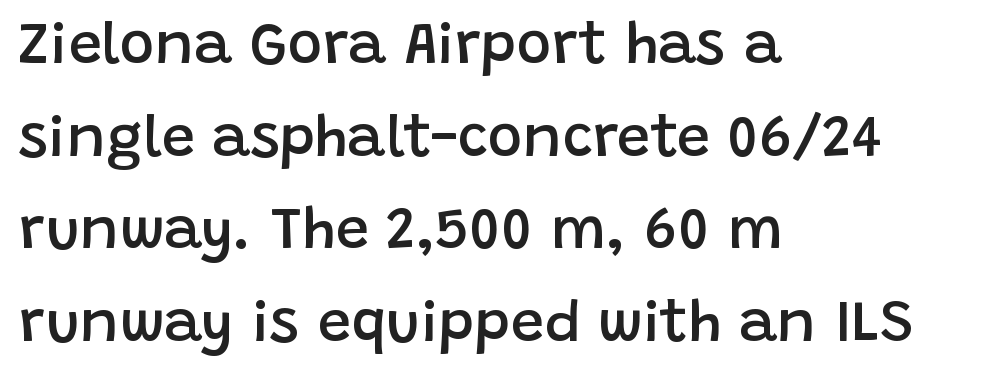
The image shows 59 px semibold sans-serif type, upright; set left-aligned, normal line spacing (1.57x), normal letter spacing, not underlined; low stroke contrast and a large x-height.
